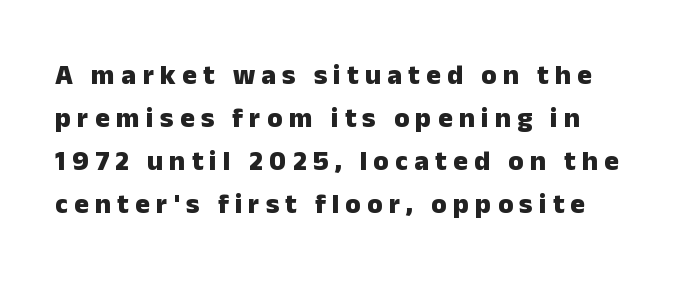
{"serif": "no", "italic": "no", "bold": "yes", "weight": "heavy", "width": "normal", "stroke_contrast": "low", "x_height": "medium", "monospaced": "no", "underline": "no", "line_spacing": "normal", "line_spacing_ratio": 1.54, "letter_spacing": "wide", "letter_spacing_em": 0.22, "glyph_px": 28}
